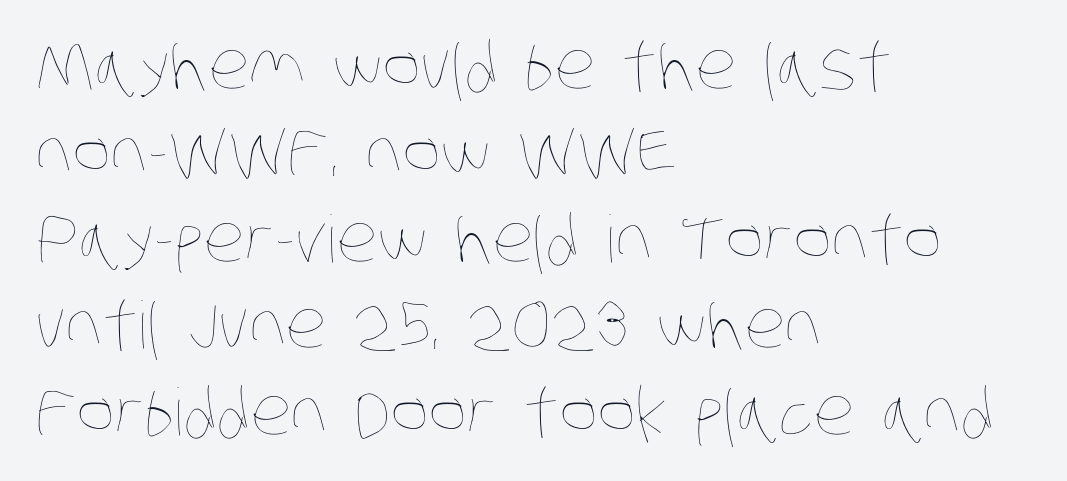
Spacing verdict: proportional, widths tailored to each character. Caption: standard tracking, unaltered. In CSS terms this would be text-align: left. This sample keeps an unexceptional amount of space between lines. Stems and bowls with no extra thickness — not bold.
